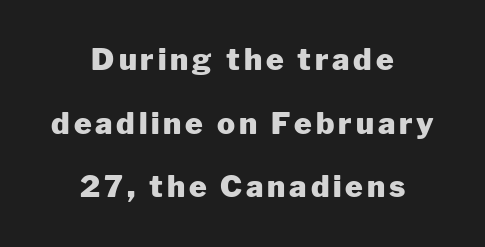
Look at the bottom of the vertical strokes: they stop flat, with no serifs. Is there any slant? The stems are plumb. Plain, unruled lines of type. Vertically, the passage feels expansive, rows floating well apart. The letters advance in unequal steps, a hallmark of proportional type. As a designer I'd log this as weight 700, bold.
